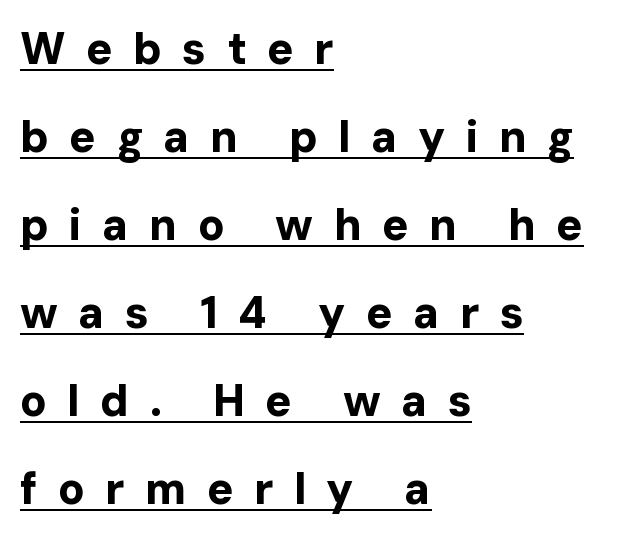
{"serif": "no", "italic": "no", "bold": "yes", "weight": "bold", "width": "normal", "stroke_contrast": "low", "x_height": "medium", "monospaced": "no", "underline": "yes", "align": "left", "line_spacing": "loose", "line_spacing_ratio": 2.0, "letter_spacing": "wide", "letter_spacing_em": 0.46, "glyph_px": 44}
